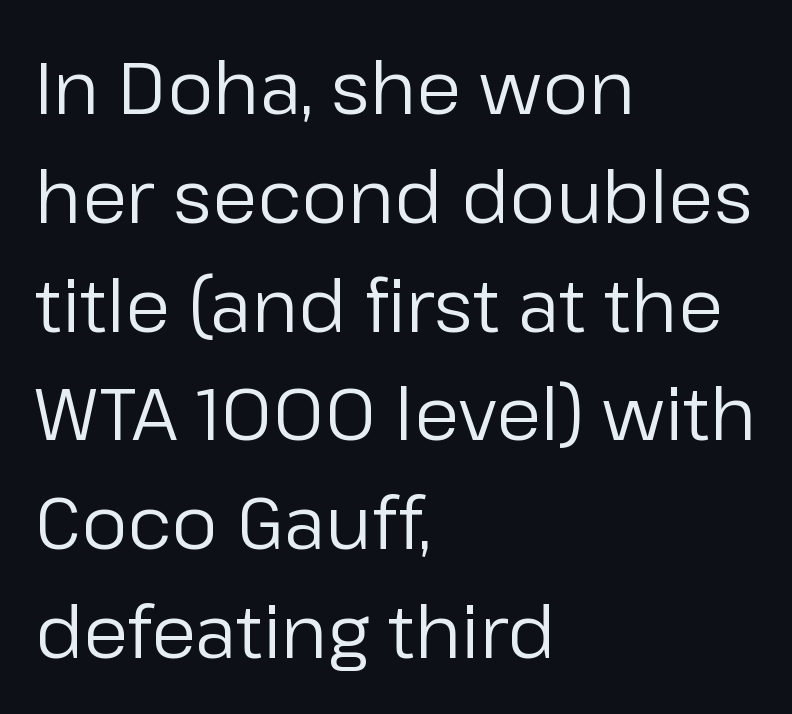
{"serif": "no", "italic": "no", "bold": "no", "weight": "regular", "width": "normal", "stroke_contrast": "low", "x_height": "medium", "monospaced": "no", "underline": "no", "align": "left", "line_spacing": "normal", "line_spacing_ratio": 1.49, "letter_spacing": "normal", "letter_spacing_em": 0.0, "glyph_px": 73}
